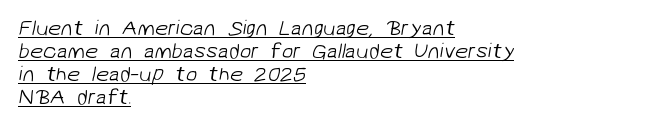
Q: Is the text bold? A: No.
Q: Is the text underlined? A: Yes.
Q: How is the paragraph aligned? A: Left-aligned.
Q: Is the spacing between letters normal or unusually wide? A: Normal.
Q: Is the spacing between lines tight, normal or loose? A: Tight.
